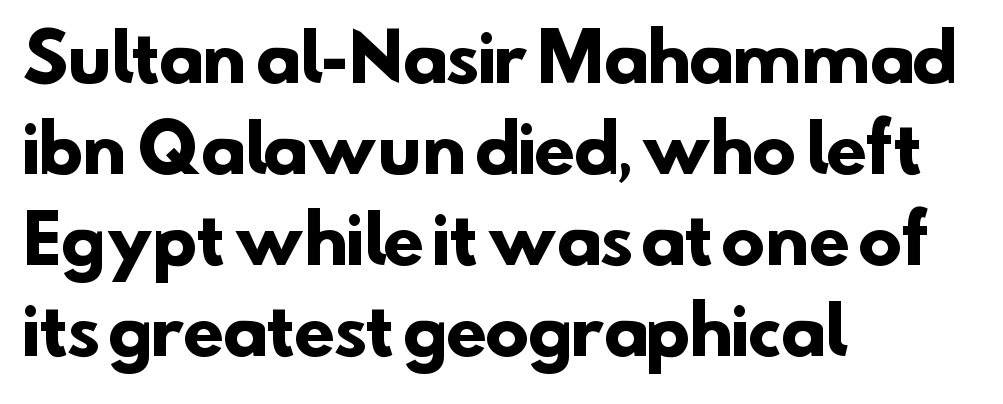
Character widths vary here, with narrow letters taking less room than wide ones. Weight: bold. Just letters on the line, the space beneath them empty. Nope, no serifs anywhere on these letters. The text block is weighted toward the left margin, trailing off unevenly rightward.
